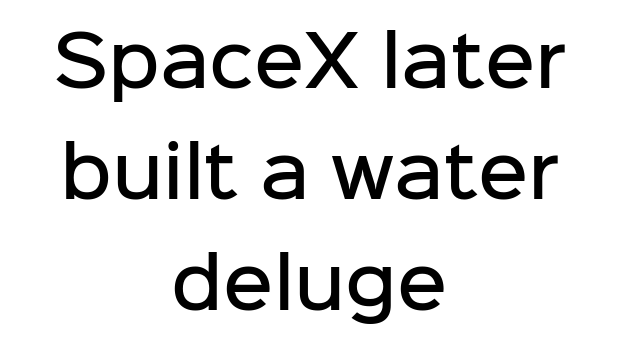
Q: Is the text bold? A: Semi-bold.
Q: Is the text italic (slanted)? A: No, it is upright.
Q: Is the typeface a serif or a sans-serif typeface? A: Sans-serif.
Q: Is the text underlined? A: No.
Q: How is the paragraph aligned? A: Centered.
Q: Is the spacing between letters normal or unusually wide? A: Normal.
Q: Is the spacing between lines tight, normal or loose? A: Normal.
Q: Width (condensed, normal, or wide)? A: Normal.
Q: Stroke contrast? A: Low.
Q: x-height? A: Medium.
Q: Monospaced? A: No.
